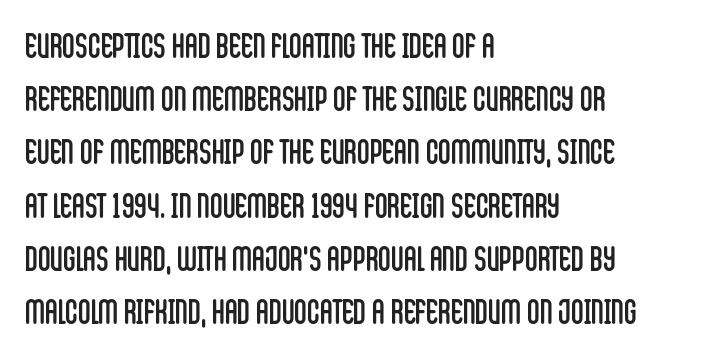
The image shows 35 px regular-weight, condensed sans-serif type, upright; set left-aligned, normal line spacing (1.52x), normal letter spacing, not underlined; low stroke contrast and a large x-height.
